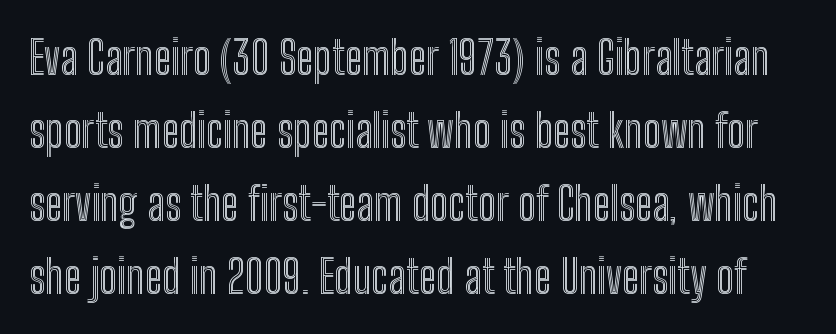
The image shows 46 px condensed type, upright; set normal line spacing (1.59x), normal letter spacing, not underlined; a medium x-height.
